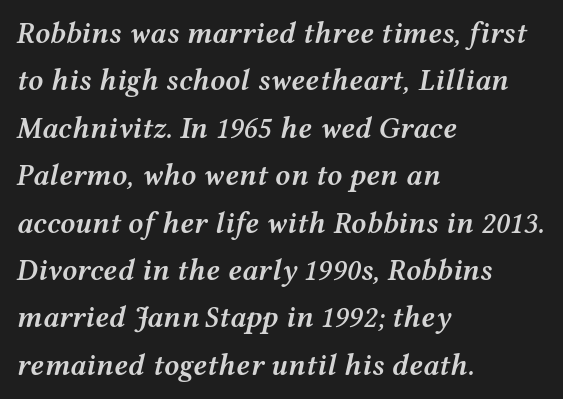
{"italic": "yes", "lean": "right", "slant_degrees": 12, "bold": "semi", "weight": "semibold", "width": "wide", "stroke_contrast": "medium", "x_height": "medium", "monospaced": "no", "underline": "no", "align": "left", "line_spacing": "normal", "line_spacing_ratio": 1.58, "letter_spacing": "normal", "letter_spacing_em": 0.0, "glyph_px": 30}
